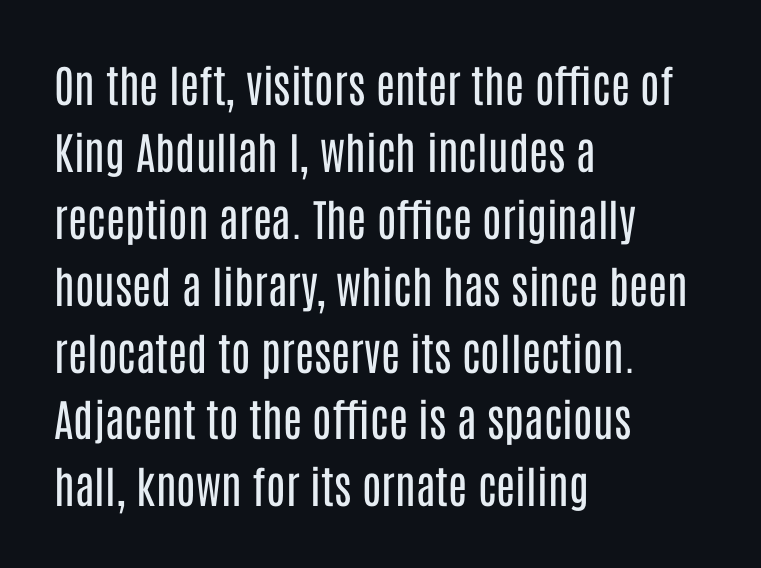
The image shows 44 px regular-weight, condensed sans-serif type, upright; set left-aligned, normal line spacing (1.52x), normal letter spacing, not underlined; low stroke contrast and a large x-height.
